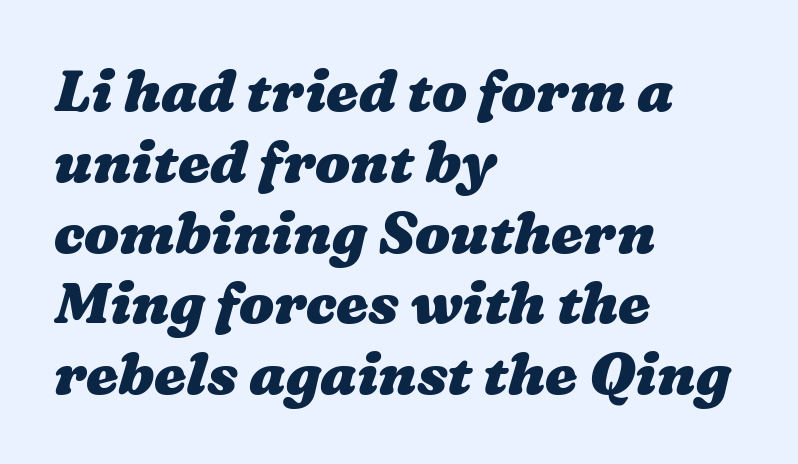
The image shows 58 px heavy, wide type; set left-aligned, line spacing 1.22x, normal letter spacing, not underlined; medium stroke contrast and a medium x-height.
